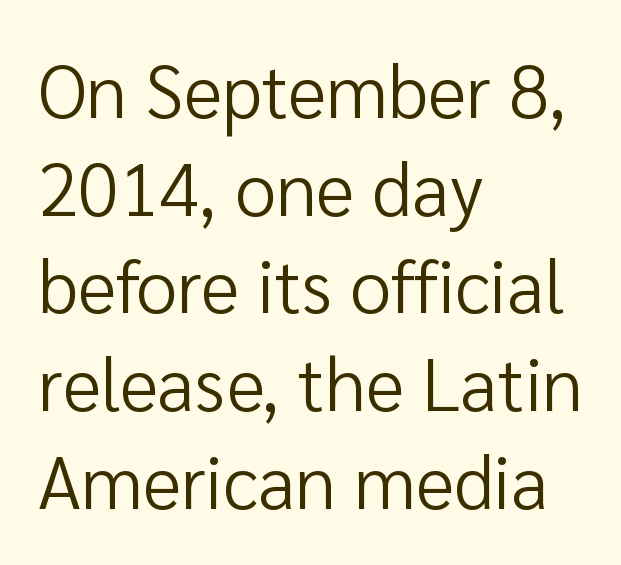
The image shows 74 px regular-weight sans-serif type, upright; set left-aligned, normal line spacing (1.32x), normal letter spacing, not underlined; low stroke contrast and a medium x-height.
